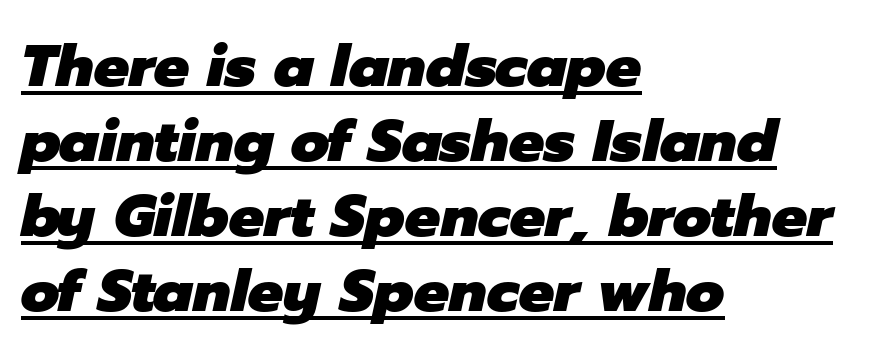
Proportional: the letters do not fall into vertical columns. Letter spacing: default. The rendering uses a moderate line-height, typical for paragraphs. The whole block is typeset with a tilt. Notice how a bar underscores the lettering throughout. Compared with an ordinary text face, these strokes are far heavier — a full bold.
